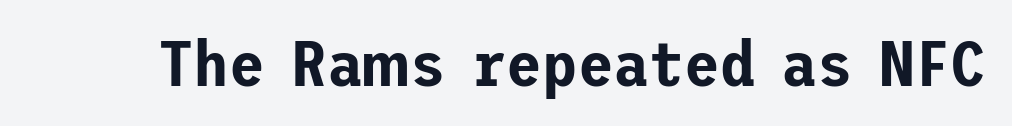
{"serif": "no", "italic": "no", "width": "normal", "stroke_contrast": "low", "x_height": "medium", "underline": "no", "letter_spacing": "normal", "letter_spacing_em": 0.0, "glyph_px": 65}
